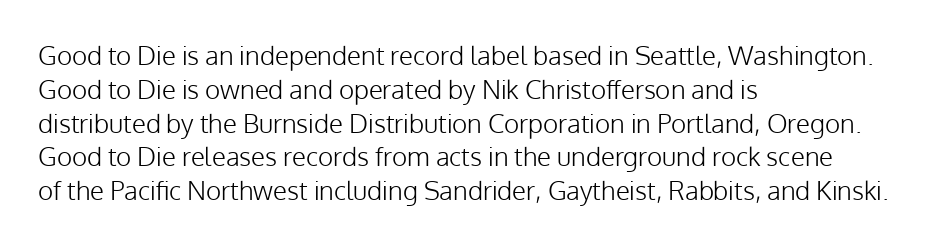
Q: Is the text bold? A: No.
Q: Is the text italic (slanted)? A: No, it is upright.
Q: Is the text underlined? A: No.
Q: How is the paragraph aligned? A: Left-aligned.
Q: Is the spacing between letters normal or unusually wide? A: Normal.
Q: Is the spacing between lines tight, normal or loose? A: Normal.
